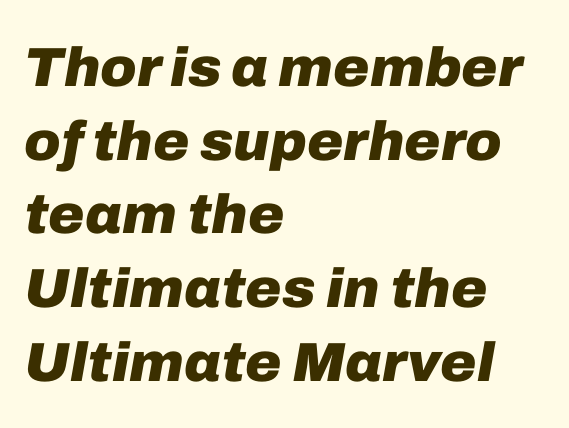
Q: Is the text bold? A: Yes.
Q: Is the text italic (slanted)? A: Yes, it leans right by about 10 degrees.
Q: Is the text underlined? A: No.
Q: How is the paragraph aligned? A: Left-aligned.
Q: Is the spacing between letters normal or unusually wide? A: Normal.
Q: Is the spacing between lines tight, normal or loose? A: Normal.
Q: Width (condensed, normal, or wide)? A: Normal.
Q: Stroke contrast? A: Low.
Q: x-height? A: Medium.
Q: Monospaced? A: No.
